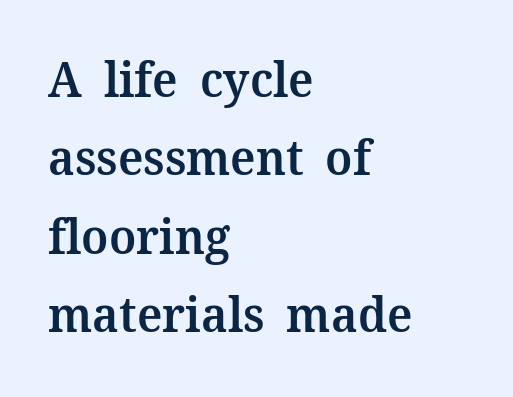
Bare-footed words on every line. The passage shown is typeset with a serif family. The face used here is proportionally spaced, like ordinary book or web type. Every row of glyphs begins at an identical x-position on the left.
